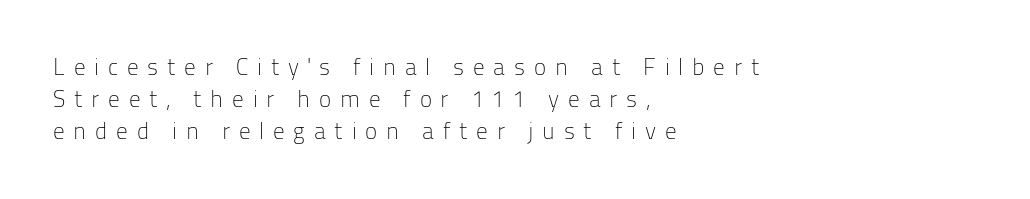
Alignment: flush left. Every stem runs plumb, perpendicular to the baseline. No extra ink here — the face is not bold. Look at the tracking — it's clearly loosened, letters drifting apart. The gap between lines stays unmarked. Regular leading.
